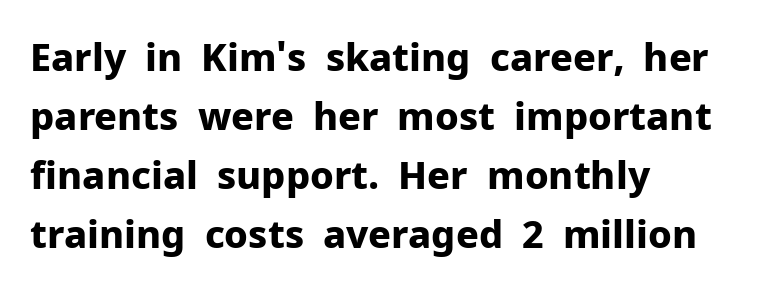
Strong, thick strokes mark this as bold type. Summary of vertical rhythm: regular, with standard interline spacing. Tall strokes in this sample are plumb rather than angled. Serif or sans? Sans — the stroke terminals are bare. Left-aligned paragraph, ragged on the right. The rendering uses natural spacing where letterforms have individual widths.
